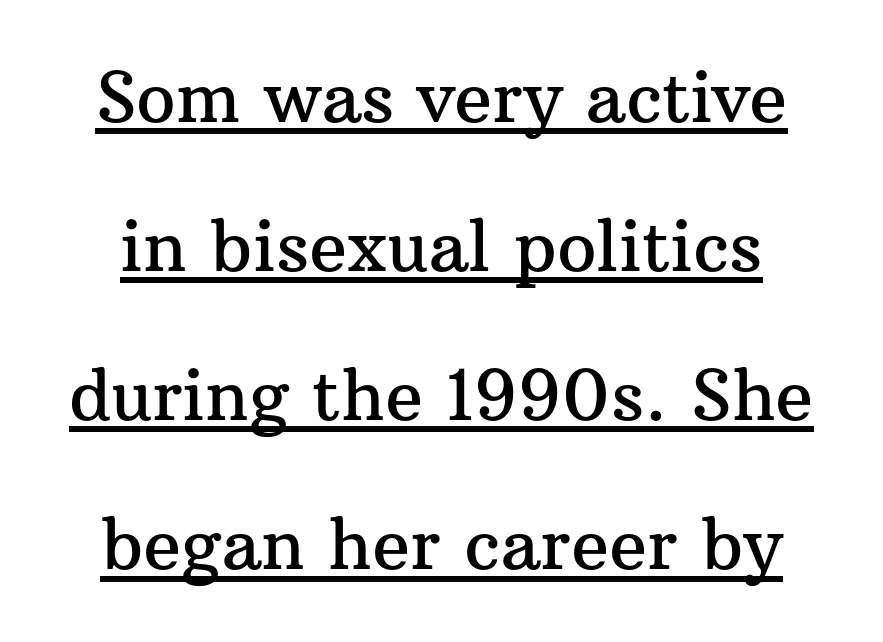
Q: Is the text italic (slanted)? A: No, it is upright.
Q: Is the typeface a serif or a sans-serif typeface? A: Serif.
Q: Is the text underlined? A: Yes.
Q: Is the spacing between letters normal or unusually wide? A: Normal.
Q: Is the spacing between lines tight, normal or loose? A: Loose.
Q: Width (condensed, normal, or wide)? A: Normal.
Q: Stroke contrast? A: Medium.
Q: x-height? A: Medium.
Q: Monospaced? A: No.
